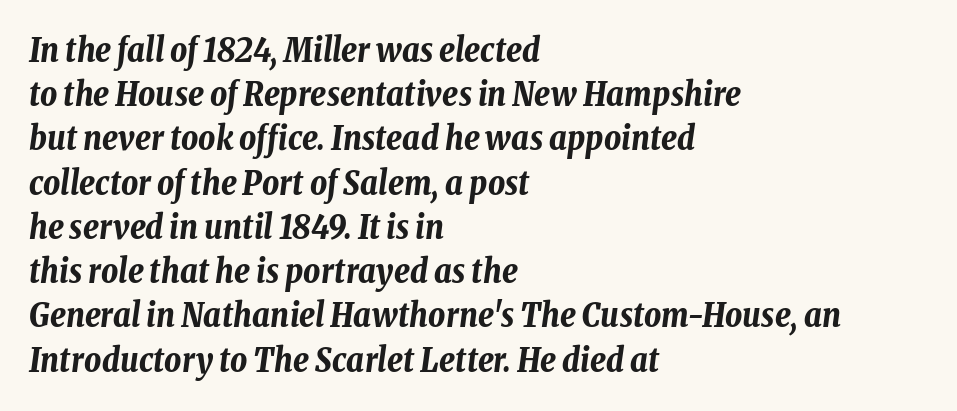
The image shows 33 px bold, condensed type, italic (leaning right); set left-aligned, normal line spacing (1.34x), normal letter spacing, not underlined; low stroke contrast and a medium x-height.
